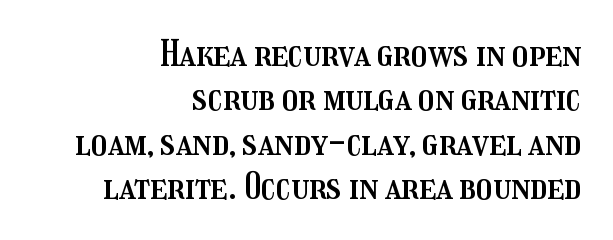
The image shows 36 px condensed type, upright; set right-aligned, line spacing 1.23x, normal letter spacing, not underlined; medium stroke contrast and a medium x-height.
